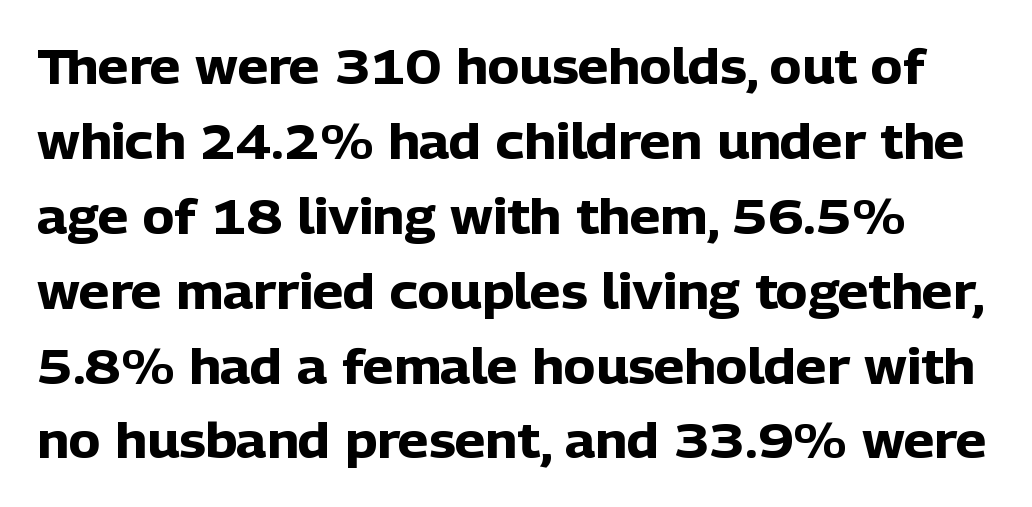
The image shows 48 px heavy sans-serif type, upright; set normal line spacing (1.56x), normal letter spacing, not underlined; low stroke contrast and a medium x-height.
